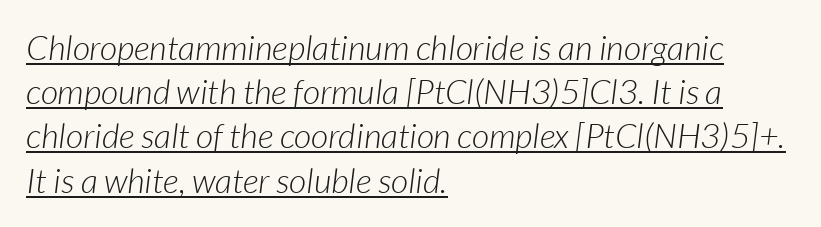
This sample has the flowing, uneven cadence of proportional lettering. It's the slanting kind of type. The typesetter chose a ragged-right arrangement here. The line-height multiplier appears to be the usual default.
